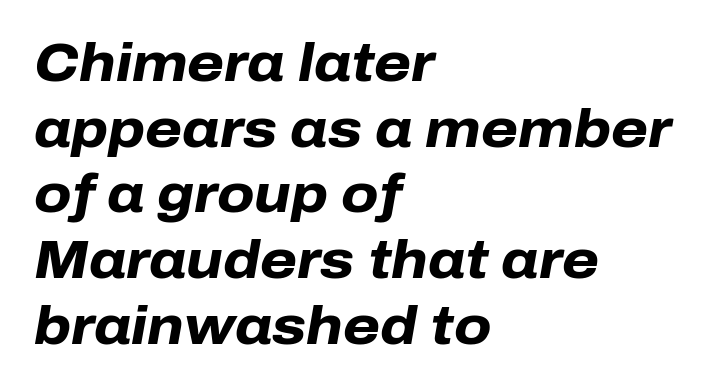
Q: Is the text bold? A: Yes.
Q: Is the text italic (slanted)? A: Yes, it leans right by about 10 degrees.
Q: Is the text underlined? A: No.
Q: How is the paragraph aligned? A: Left-aligned.
Q: Is the spacing between letters normal or unusually wide? A: Normal.
Q: Width (condensed, normal, or wide)? A: Normal.
Q: Stroke contrast? A: Low.
Q: x-height? A: Medium.
Q: Monospaced? A: No.
